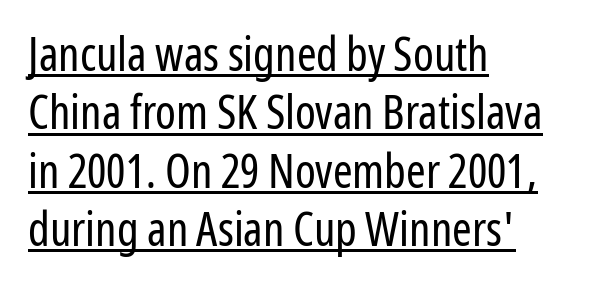
Ascenders rise straight up at ninety degrees. Check where the strokes stop: nothing finishes them off — pure sans. Compared with undecorated copy, this sample adds a rule below the words. The horizontal fit of the characters is conventional and even.
